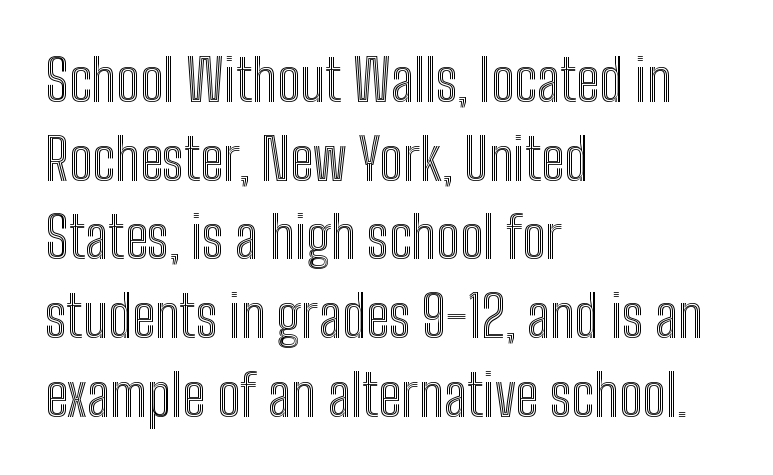
The image shows 57 px condensed type, upright; set left-aligned, normal line spacing (1.38x), normal letter spacing, not underlined; a medium x-height.
